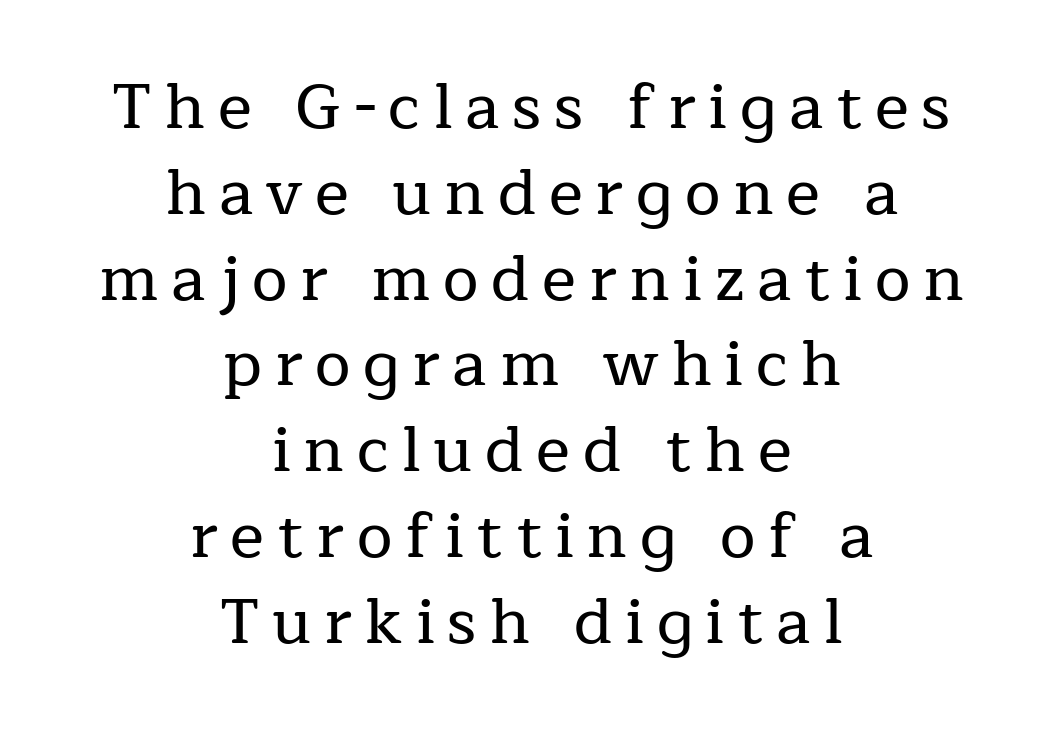
The area under the type is left untouched. The tracking jumps out immediately: characters are airy and widely separated. This sample uses an upright cut, with every glyph sitting square on the baseline. Reading down the block, each line starts at a different indent, mirrored at its end.
